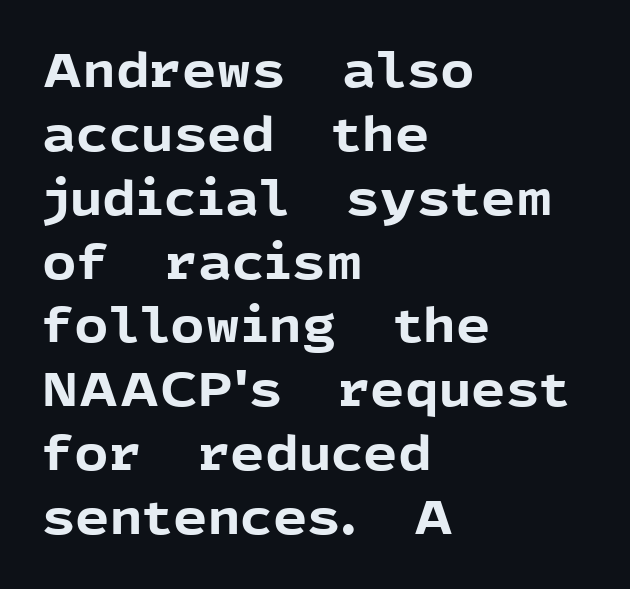
Q: Is the text bold? A: Yes.
Q: Is the text italic (slanted)? A: No, it is upright.
Q: Is the typeface a serif or a sans-serif typeface? A: Sans-serif.
Q: Is the text underlined? A: No.
Q: How is the paragraph aligned? A: Left-aligned.
Q: Is the spacing between letters normal or unusually wide? A: Normal.
Q: Is the spacing between lines tight, normal or loose? A: Normal.
Q: Width (condensed, normal, or wide)? A: Normal.
Q: x-height? A: Medium.
Q: Monospaced? A: No.
